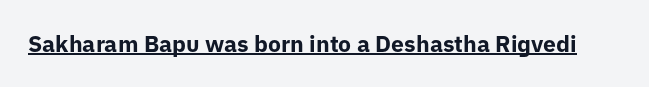
Heavy, bold letterforms. A rule runs beneath these lines of type. The type is set solid horizontally, with unmodified tracking. The lettering stays uniformly vertical, giving the passage a roman look.
